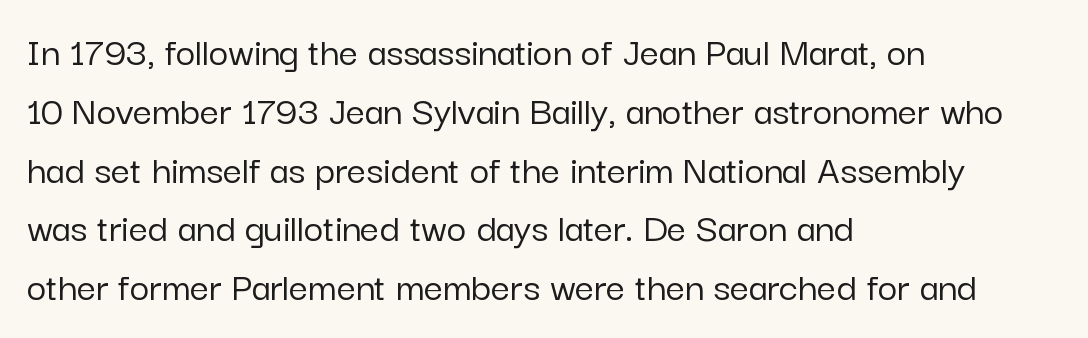
Q: Is the text italic (slanted)? A: No, it is upright.
Q: Is the typeface a serif or a sans-serif typeface? A: Sans-serif.
Q: Is the text underlined? A: No.
Q: How is the paragraph aligned? A: Left-aligned.
Q: Is the spacing between letters normal or unusually wide? A: Normal.
Q: Is the spacing between lines tight, normal or loose? A: Normal.
Q: Width (condensed, normal, or wide)? A: Normal.
Q: Stroke contrast? A: Low.
Q: x-height? A: Medium.
Q: Monospaced? A: No.
